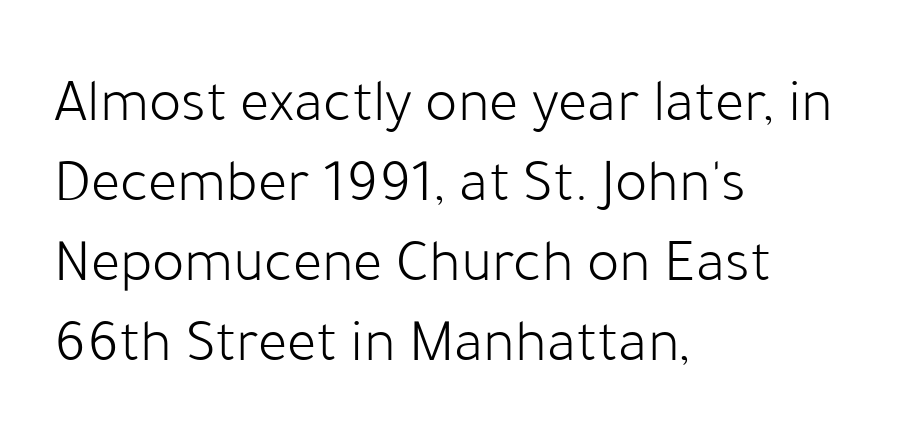
{"serif": "no", "italic": "no", "bold": "no", "weight": "light", "width": "normal", "stroke_contrast": "low", "x_height": "medium", "monospaced": "no", "underline": "no", "align": "left", "line_spacing": "normal", "line_spacing_ratio": 1.31, "letter_spacing": "normal", "letter_spacing_em": 0.0, "glyph_px": 61}
